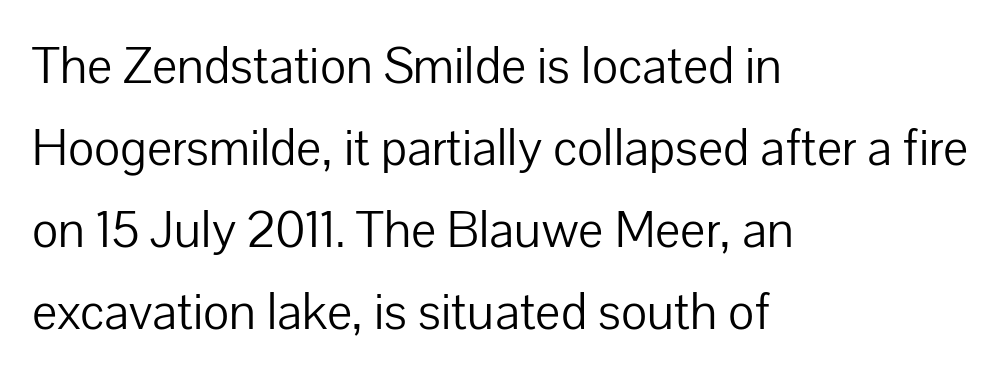
The image shows 53 px light sans-serif type, upright; set left-aligned, normal line spacing (1.55x), normal letter spacing, not underlined; low stroke contrast and a medium x-height.
